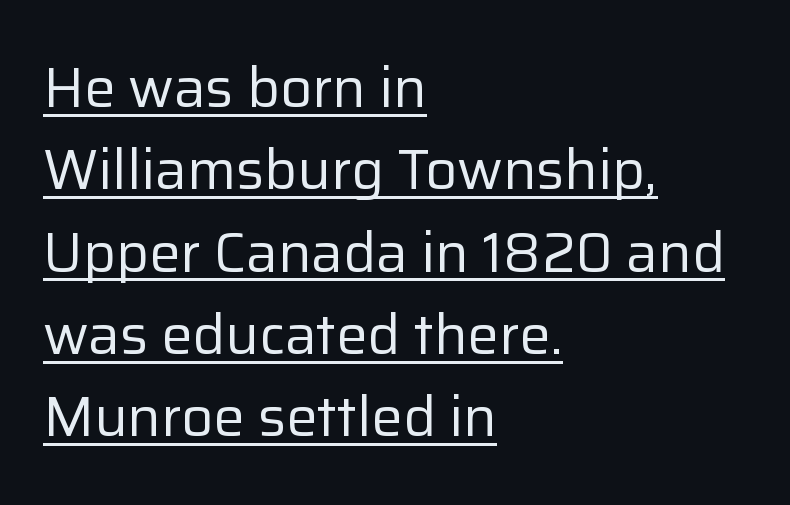
Q: Is the text bold? A: No.
Q: Is the text italic (slanted)? A: No, it is upright.
Q: Is the typeface a serif or a sans-serif typeface? A: Sans-serif.
Q: Is the text underlined? A: Yes.
Q: How is the paragraph aligned? A: Left-aligned.
Q: Is the spacing between letters normal or unusually wide? A: Normal.
Q: Is the spacing between lines tight, normal or loose? A: Normal.
Q: Width (condensed, normal, or wide)? A: Normal.
Q: Stroke contrast? A: Low.
Q: x-height? A: Medium.
Q: Monospaced? A: No.
